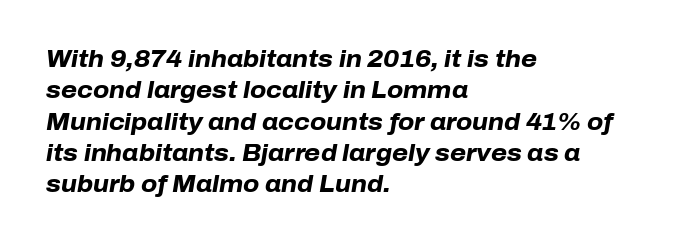
These lines keep a tight, regular rhythm from letter to letter. Teacher's note: observe the even left margin — that is flush-left alignment. The rows are spaced the way most documents space them. The font is running at its bold setting. The lettering tilts uniformly, giving the passage an italic look. The strip under each line holds only bare page.
